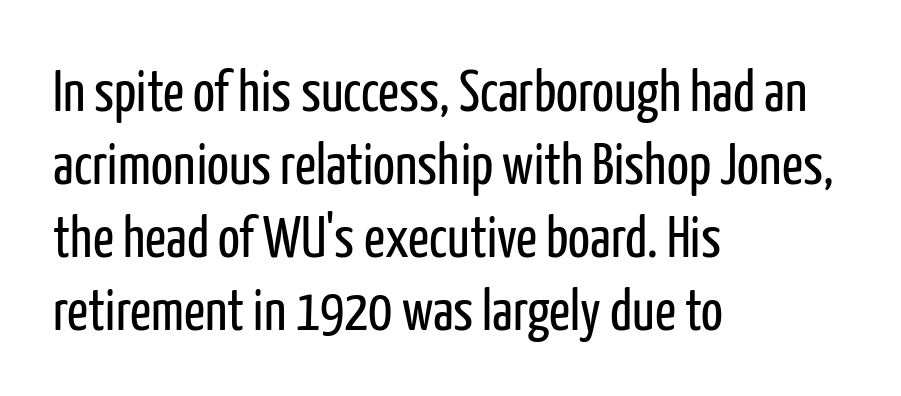
{"serif": "no", "italic": "no", "bold": "no", "weight": "regular", "width": "condensed", "stroke_contrast": "low", "x_height": "medium", "monospaced": "no", "underline": "no", "align": "left", "line_spacing": "normal", "line_spacing_ratio": 1.26, "letter_spacing": "normal", "letter_spacing_em": 0.0, "glyph_px": 58}
